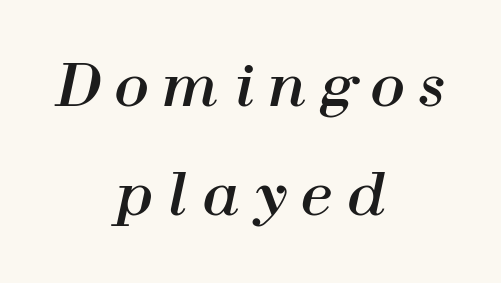
Q: Is the text italic (slanted)? A: Yes, it leans right by about 12 degrees.
Q: Is the text underlined? A: No.
Q: How is the paragraph aligned? A: Centered.
Q: Is the spacing between letters normal or unusually wide? A: Unusually wide.
Q: Is the spacing between lines tight, normal or loose? A: Loose.
Q: Width (condensed, normal, or wide)? A: Normal.
Q: Stroke contrast? A: High.
Q: x-height? A: Medium.
Q: Monospaced? A: No.
